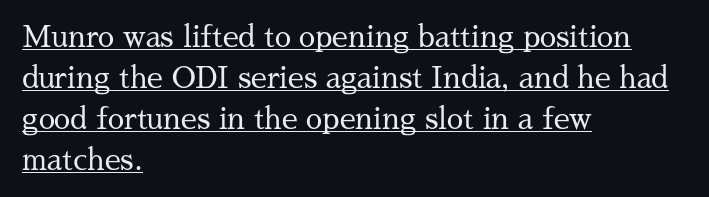
{"serif": "yes", "italic": "no", "bold": "no", "weight": "regular", "width": "normal", "stroke_contrast": "medium", "x_height": "medium", "monospaced": "no", "underline": "yes", "align": "left", "line_spacing": "normal", "line_spacing_ratio": 1.41, "letter_spacing": "normal", "letter_spacing_em": 0.0, "glyph_px": 29}
